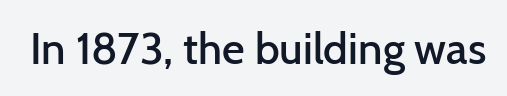
{"serif": "no", "italic": "no", "bold": "semi", "weight": "semibold", "width": "normal", "stroke_contrast": "low", "x_height": "medium", "monospaced": "no", "underline": "no", "letter_spacing": "normal", "letter_spacing_em": 0.0, "glyph_px": 44}
